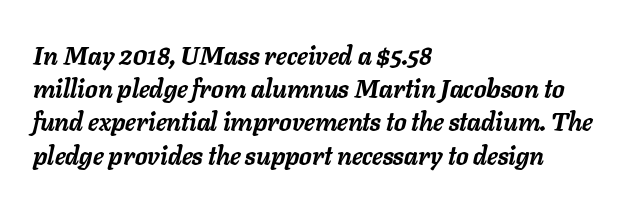
Q: Is the text bold? A: Yes.
Q: Is the text italic (slanted)? A: Yes, it leans right by about 11 degrees.
Q: Is the text underlined? A: No.
Q: How is the paragraph aligned? A: Left-aligned.
Q: Is the spacing between letters normal or unusually wide? A: Normal.
Q: Is the spacing between lines tight, normal or loose? A: Normal.
